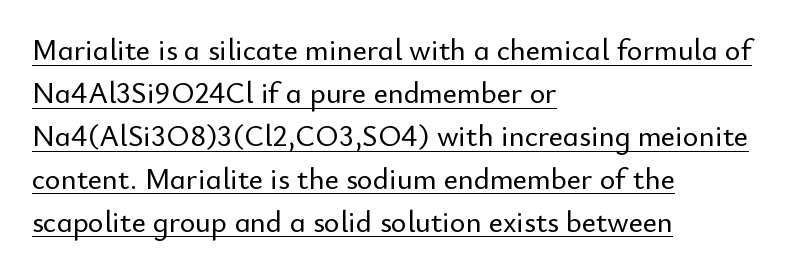
{"serif": "no", "italic": "no", "width": "normal", "stroke_contrast": "low", "x_height": "small", "monospaced": "no", "underline": "yes", "align": "left", "line_spacing": "normal", "line_spacing_ratio": 1.43, "letter_spacing": "normal", "letter_spacing_em": 0.0, "glyph_px": 30}
